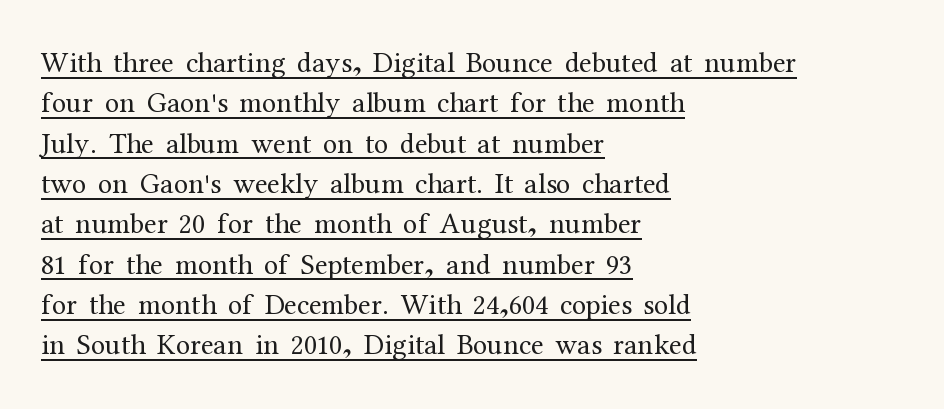
{"serif": "yes", "italic": "no", "bold": "no", "weight": "regular", "width": "normal", "stroke_contrast": "medium", "x_height": "medium", "monospaced": "no", "underline": "yes", "align": "left", "line_spacing": "normal", "line_spacing_ratio": 1.39, "letter_spacing": "normal", "letter_spacing_em": 0.0, "glyph_px": 29}
